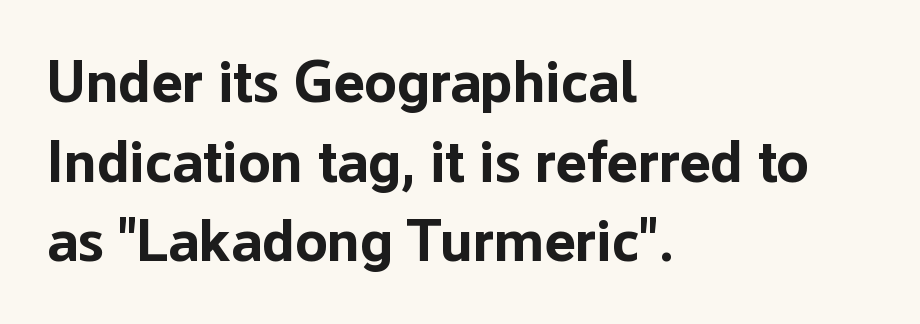
Q: Is the text bold? A: Yes.
Q: Is the text italic (slanted)? A: No, it is upright.
Q: Is the typeface a serif or a sans-serif typeface? A: Sans-serif.
Q: Is the text underlined? A: No.
Q: How is the paragraph aligned? A: Left-aligned.
Q: Is the spacing between letters normal or unusually wide? A: Normal.
Q: Is the spacing between lines tight, normal or loose? A: Normal.
Q: Width (condensed, normal, or wide)? A: Normal.
Q: Stroke contrast? A: Low.
Q: x-height? A: Medium.
Q: Monospaced? A: No.
